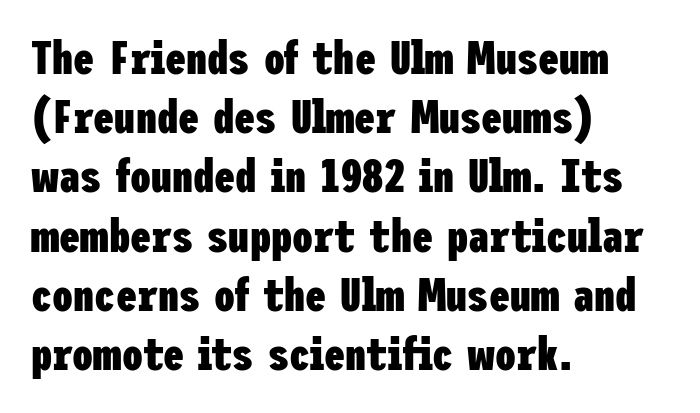
{"serif": "no", "italic": "no", "bold": "yes", "weight": "heavy", "width": "condensed", "stroke_contrast": "low", "x_height": "medium", "underline": "no", "align": "left", "line_spacing": "normal", "line_spacing_ratio": 1.26, "letter_spacing": "normal", "letter_spacing_em": 0.0, "glyph_px": 47}
